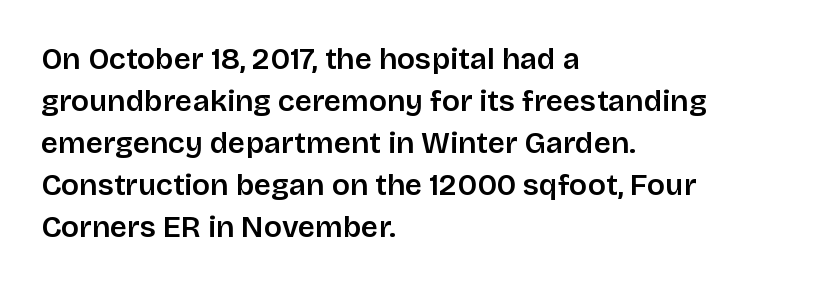
Line beginnings align vertically; line endings do not. This is the regular roman posture of the typeface. Tracking here is standard; glyphs follow each other at the usual distance. Proportional: the letters do not fall into vertical columns.
